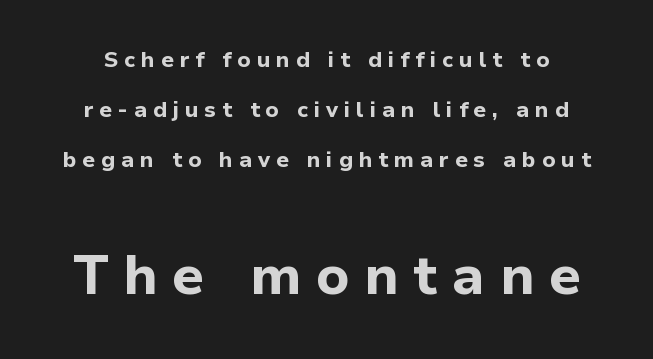
The image shows 55 px bold sans-serif type, upright; set loose line spacing (2.28x), unusually wide letter spacing (+0.27 em), not underlined; the second (bottom) block is 2.5x larger; low stroke contrast and a medium x-height.
